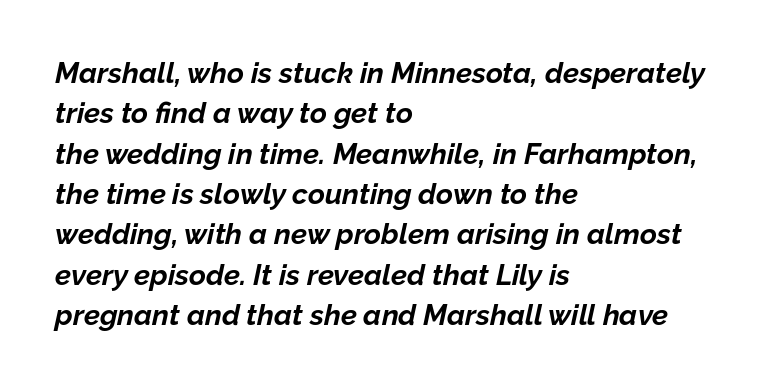
The image shows 29 px bold type, italic (leaning right); set left-aligned, normal line spacing (1.39x), normal letter spacing, not underlined; low stroke contrast and a medium x-height.
